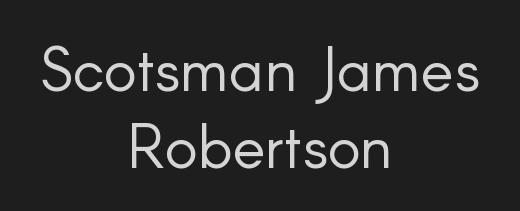
The font sits on the lighter half of the weight spectrum, regular included. Notice how the stems are strictly vertical — no italics here. Examine the stroke ends and you'll find no serifs. The letterforms sit shoulder to shoulder at normal distance. Centered paragraph, ragged on both sides. Is there much room between lines? A standard amount, neither cramped nor airy.
